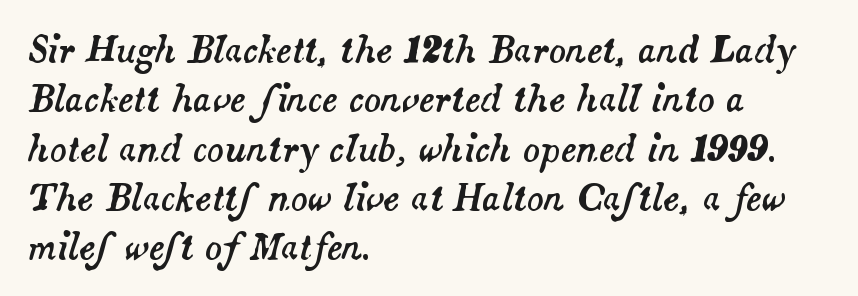
Q: Is the text italic (slanted)? A: Yes, it leans right by about 14 degrees.
Q: Is the text underlined? A: No.
Q: How is the paragraph aligned? A: Left-aligned.
Q: Is the spacing between letters normal or unusually wide? A: Normal.
Q: Is the spacing between lines tight, normal or loose? A: Normal.
Q: Width (condensed, normal, or wide)? A: Normal.
Q: Stroke contrast? A: Medium.
Q: x-height? A: Small.
Q: Monospaced? A: No.
